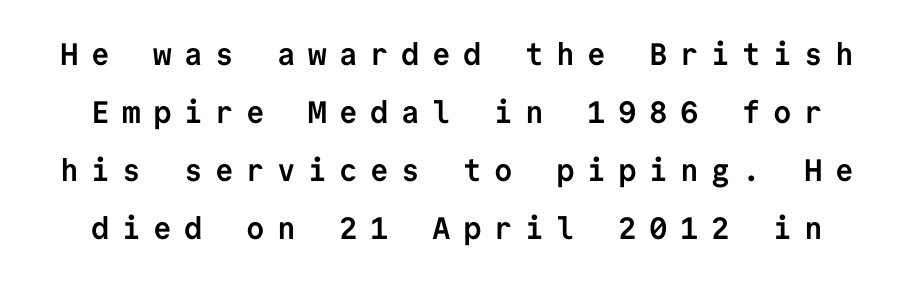
This sample has the even, mechanical cadence of fixed-width lettering. The typesetting leans heavy: a genuine bold. The typeface chosen for these lines omits serifs. Posture: upright roman.
